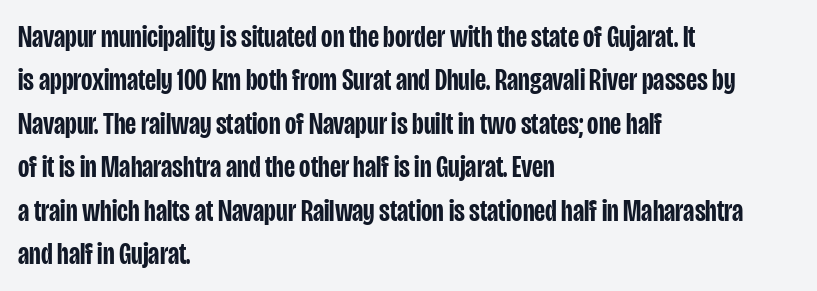
Q: Is the text bold? A: Semi-bold.
Q: Is the text italic (slanted)? A: No, it is upright.
Q: Is the typeface a serif or a sans-serif typeface? A: Sans-serif.
Q: Is the text underlined? A: No.
Q: How is the paragraph aligned? A: Left-aligned.
Q: Is the spacing between letters normal or unusually wide? A: Normal.
Q: Is the spacing between lines tight, normal or loose? A: Normal.
Q: Width (condensed, normal, or wide)? A: Condensed.
Q: Stroke contrast? A: Low.
Q: x-height? A: Large.
Q: Monospaced? A: No.
